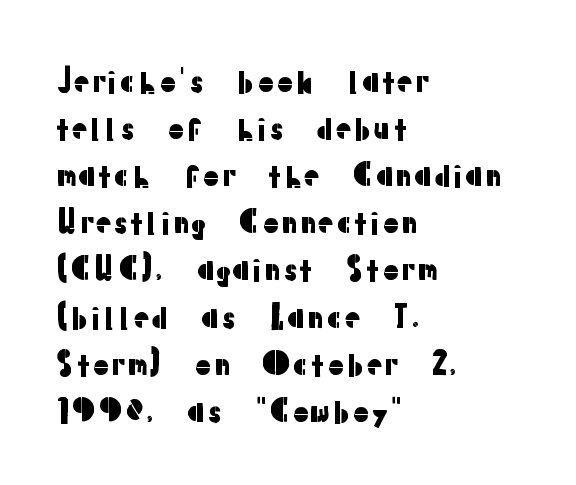
{"serif": "no", "italic": "no", "width": "normal", "stroke_contrast": "low", "x_height": "medium", "monospaced": "no", "underline": "no", "align": "left", "line_spacing": "normal", "line_spacing_ratio": 1.52, "letter_spacing": "normal", "letter_spacing_em": 0.0, "glyph_px": 31}
